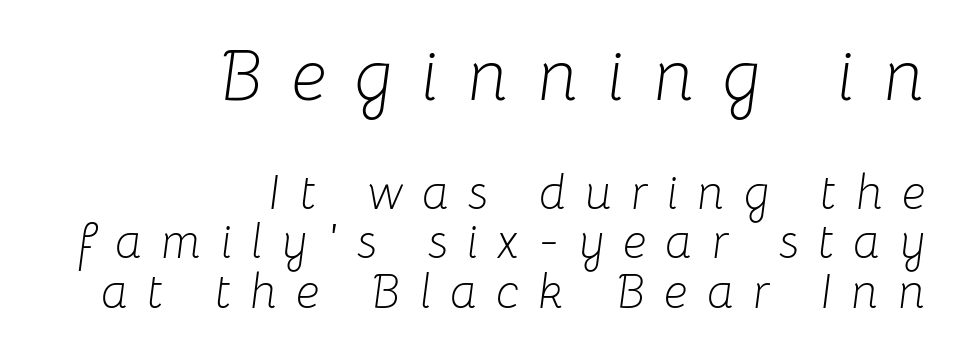
Reading down the block, your eye finds every line finishing at a fixed right position. The designer dialed line spacing down below the default. Italic: yes, the glyphs are oblique. You could only call the tracking loose — the letters float apart. Rule under the text: the space is simply empty.
